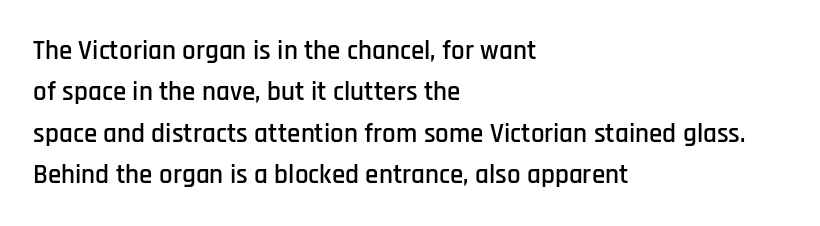
The image shows 27 px text type, upright; set left-aligned, normal line spacing (1.53x), normal letter spacing, not underlined.
